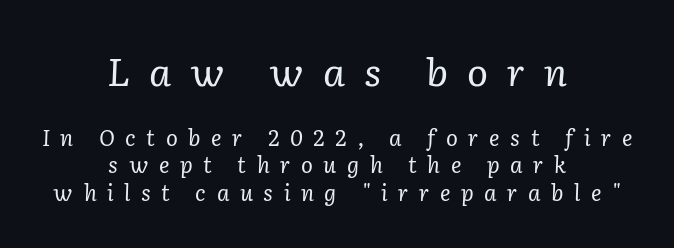
Which chunk is bigger? The first one — the top block dwarfs the bottom. Note the varied advance widths — an 'i' is clearly narrower than an 'm'. Both edges are ragged and mirror each other, which tells us the setting is centered. The passage shown has open, widely tracked lettering throughout. Descenders are the only things crossing below the line.
